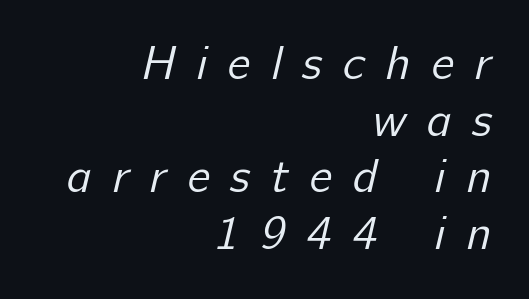
Q: Is the text bold? A: No.
Q: Is the typeface a serif or a sans-serif typeface? A: Sans-serif.
Q: Is the text underlined? A: No.
Q: How is the paragraph aligned? A: Right-aligned.
Q: Is the spacing between letters normal or unusually wide? A: Unusually wide.
Q: Width (condensed, normal, or wide)? A: Normal.
Q: Stroke contrast? A: Low.
Q: x-height? A: Medium.
Q: Monospaced? A: No.
